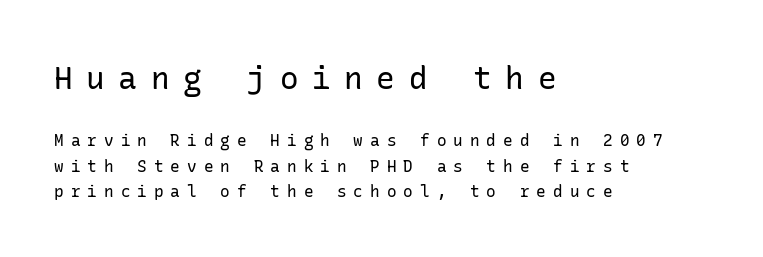
The image shows 31 px regular-weight sans-serif type, upright; set left-aligned, normal line spacing (1.59x), unusually wide letter spacing (+0.44 em), not underlined; the first (top) block is 1.94x larger; low stroke contrast and a medium x-height.
